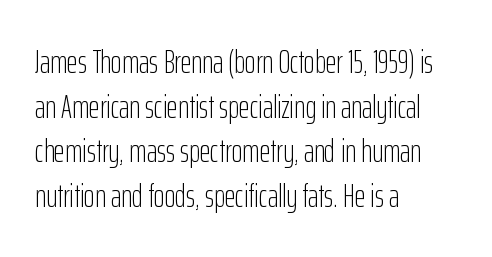
Q: Is the text bold? A: No.
Q: Is the text italic (slanted)? A: No, it is upright.
Q: Is the typeface a serif or a sans-serif typeface? A: Sans-serif.
Q: Is the text underlined? A: No.
Q: How is the paragraph aligned? A: Left-aligned.
Q: Is the spacing between letters normal or unusually wide? A: Normal.
Q: Is the spacing between lines tight, normal or loose? A: Normal.
Q: Width (condensed, normal, or wide)? A: Condensed.
Q: Stroke contrast? A: Low.
Q: x-height? A: Medium.
Q: Monospaced? A: No.
